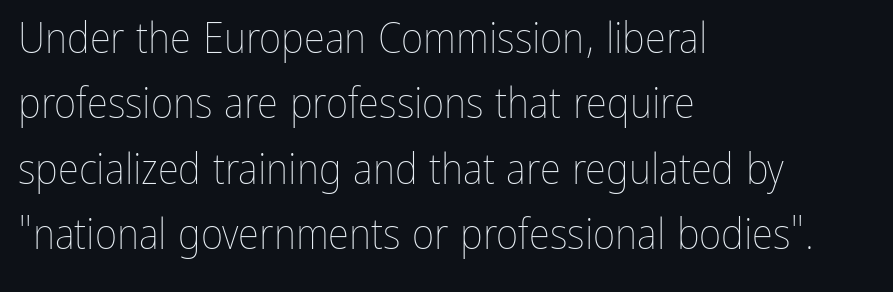
The image shows 43 px thin, condensed type, upright; set left-aligned, normal line spacing (1.52x), normal letter spacing, not underlined; low stroke contrast and a medium x-height.
